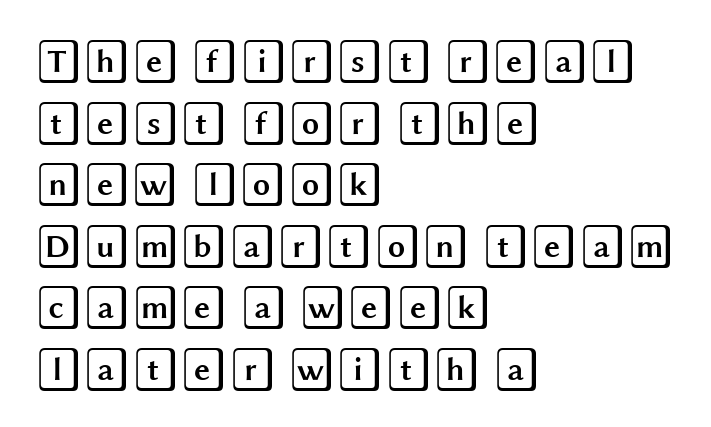
The image shows 44 px wide type, upright; set left-aligned, normal line spacing (1.4x), normal letter spacing, not underlined; a large x-height.
